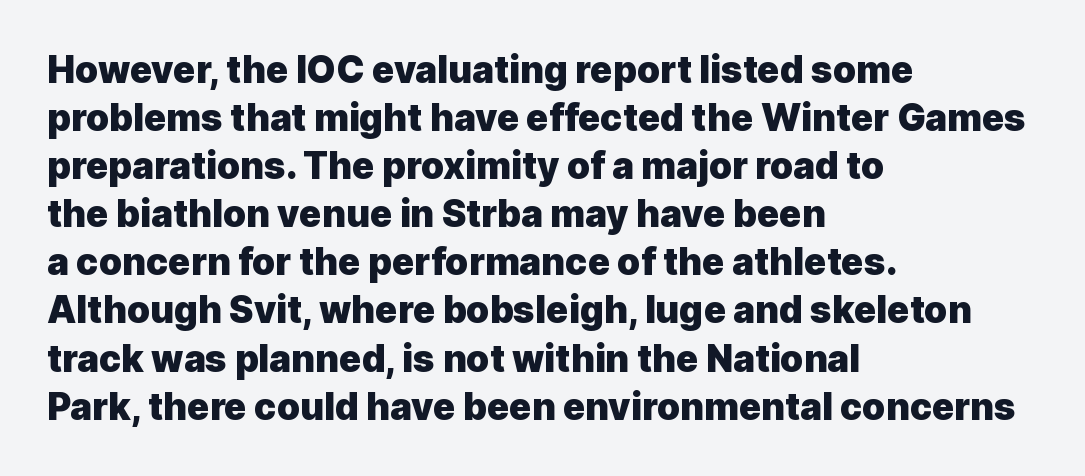
Q: Is the text bold? A: Yes.
Q: Is the text italic (slanted)? A: No, it is upright.
Q: Is the typeface a serif or a sans-serif typeface? A: Sans-serif.
Q: Is the text underlined? A: No.
Q: How is the paragraph aligned? A: Left-aligned.
Q: Is the spacing between letters normal or unusually wide? A: Normal.
Q: Is the spacing between lines tight, normal or loose? A: Normal.
Q: Width (condensed, normal, or wide)? A: Normal.
Q: x-height? A: Medium.
Q: Monospaced? A: No.
